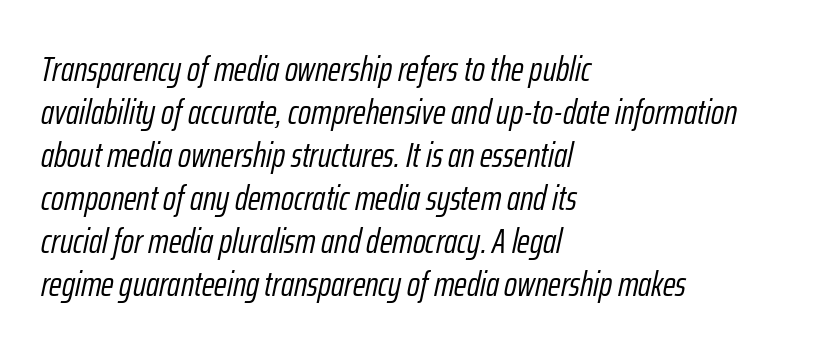
Q: Is the text bold? A: No.
Q: Is the text italic (slanted)? A: Yes, it leans right by about 12 degrees.
Q: Is the text underlined? A: No.
Q: How is the paragraph aligned? A: Left-aligned.
Q: Is the spacing between letters normal or unusually wide? A: Normal.
Q: Width (condensed, normal, or wide)? A: Condensed.
Q: Stroke contrast? A: Low.
Q: x-height? A: Medium.
Q: Monospaced? A: No.
